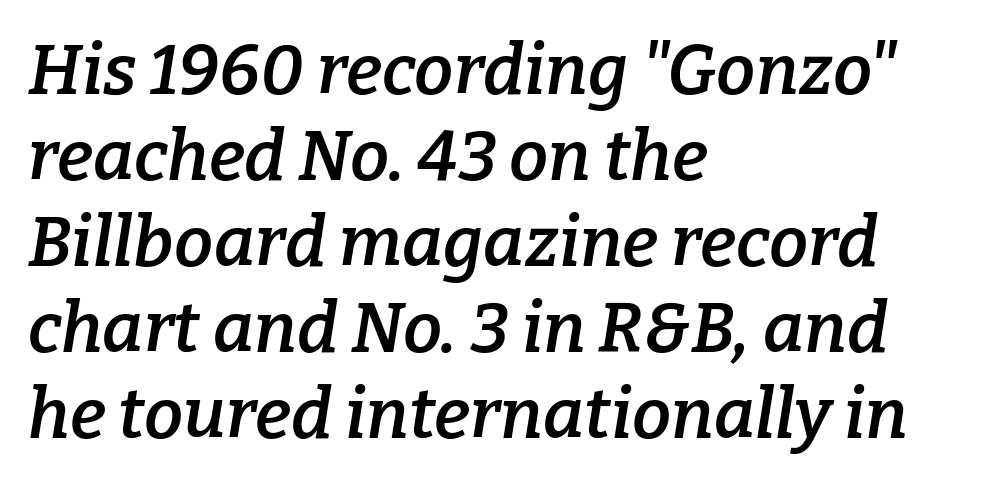
Q: Is the text bold? A: Semi-bold.
Q: Is the text italic (slanted)? A: Yes, it leans right by about 9 degrees.
Q: Is the typeface a serif or a sans-serif typeface? A: Serif.
Q: Is the text underlined? A: No.
Q: How is the paragraph aligned? A: Left-aligned.
Q: Is the spacing between letters normal or unusually wide? A: Normal.
Q: Width (condensed, normal, or wide)? A: Normal.
Q: Stroke contrast? A: Low.
Q: x-height? A: Medium.
Q: Monospaced? A: No.
